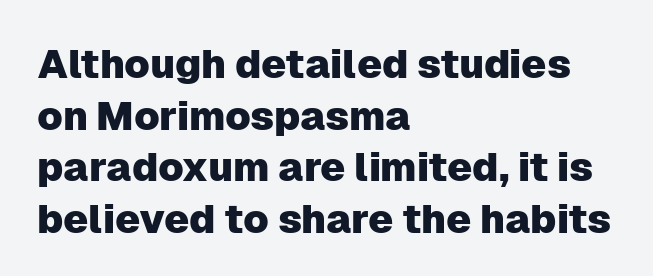
This rendering uses left alignment, leaving the right contour irregular. Standard letterfit; no display-style spreading of the glyphs. Do the letters lean? They stand straight. Nope, no serifs anywhere on these letters. Do the characters align in a grid? No, the font is proportional. Vertical spacing — default.
